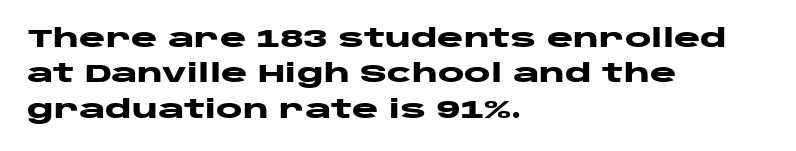
Q: Is the text bold? A: Yes.
Q: Is the text italic (slanted)? A: No, it is upright.
Q: Is the text underlined? A: No.
Q: How is the paragraph aligned? A: Left-aligned.
Q: Is the spacing between letters normal or unusually wide? A: Normal.
Q: Is the spacing between lines tight, normal or loose? A: Normal.
